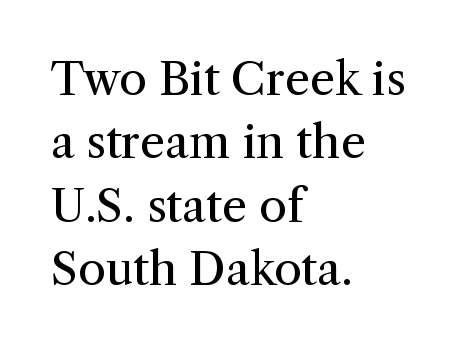
Default kerning and tracking; the words read as compact shapes. These lines sit exactly where default settings would place them. Which margin do the lines hug? The left one — the right edge is uneven. Only glyphs here, with clear space below each row.
